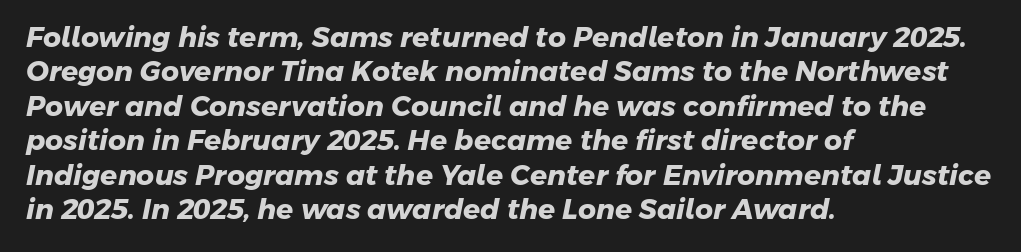
The lines are quadded left. The area under the type is left untouched. Nope, no serifs anywhere on these letters. Note the varied advance widths — an 'i' is clearly narrower than an 'm'.
